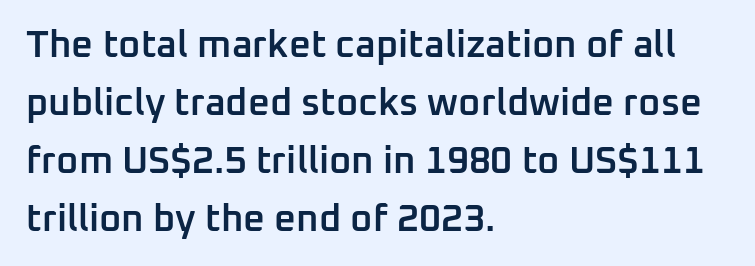
Each new line begins a customary step beneath the previous one. Here the designer chose a conventional face with non-uniform glyph widths. How heavy is the stroke? Medium-heavy — a semibold, shy of bold. The horizontal fit of the characters is conventional and even. You can tell it's not italic because the verticals are truly vertical.
